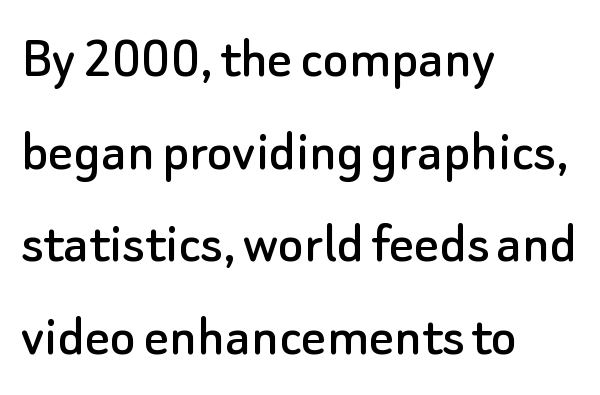
Q: Is the text italic (slanted)? A: No, it is upright.
Q: Is the typeface a serif or a sans-serif typeface? A: Sans-serif.
Q: Is the text underlined? A: No.
Q: How is the paragraph aligned? A: Left-aligned.
Q: Is the spacing between letters normal or unusually wide? A: Normal.
Q: Is the spacing between lines tight, normal or loose? A: Normal.
Q: Width (condensed, normal, or wide)? A: Normal.
Q: Stroke contrast? A: Low.
Q: x-height? A: Small.
Q: Monospaced? A: No.
